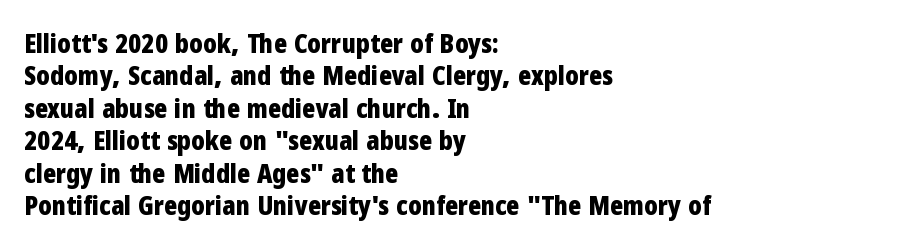
{"italic": "no", "bold": "yes", "underline": "no", "align": "left", "line_spacing_ratio": 1.2, "letter_spacing": "normal", "letter_spacing_em": 0.0, "glyph_px": 27}
